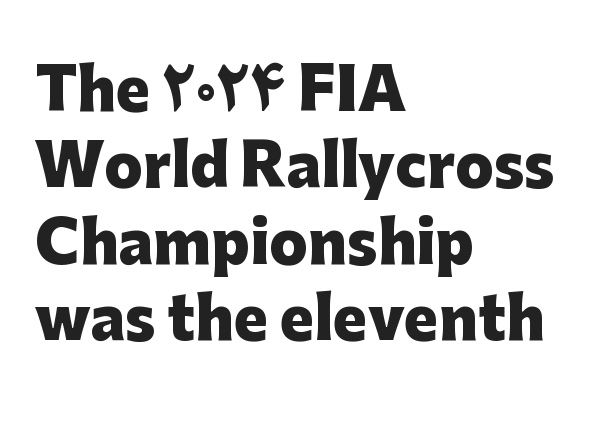
Bold? Absolutely — the strokes are thick and heavy. Rendered with straight, roman letterforms. Words float on clear page, feet unadorned. The rendering uses natural spacing where letterforms have individual widths. A typesetter would call this zero additional tracking.
